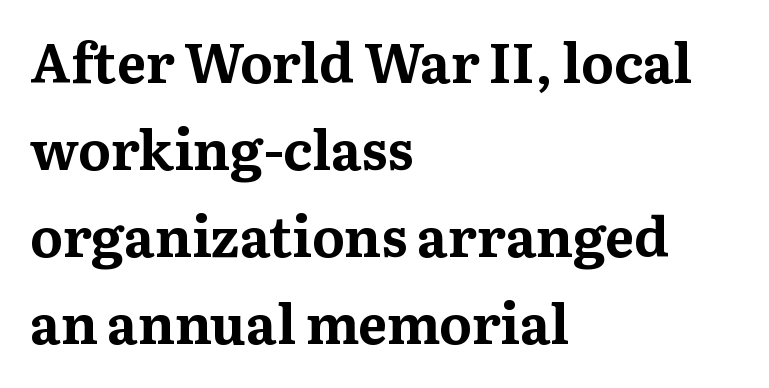
Q: Is the text bold? A: Yes.
Q: Is the text italic (slanted)? A: No, it is upright.
Q: Is the typeface a serif or a sans-serif typeface? A: Serif.
Q: Is the text underlined? A: No.
Q: How is the paragraph aligned? A: Left-aligned.
Q: Is the spacing between letters normal or unusually wide? A: Normal.
Q: Is the spacing between lines tight, normal or loose? A: Normal.
Q: Width (condensed, normal, or wide)? A: Normal.
Q: Stroke contrast? A: Medium.
Q: x-height? A: Medium.
Q: Monospaced? A: No.
